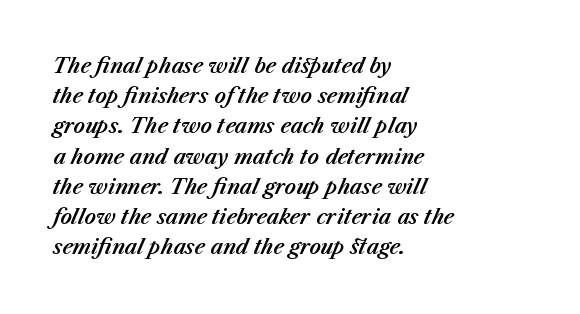
The image shows 20 px text type, italic (leaning right); set left-aligned, normal line spacing (1.51x), normal letter spacing, not underlined.
